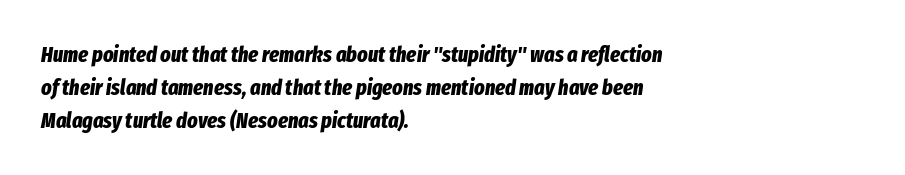
Q: Is the text bold? A: Yes.
Q: Is the text italic (slanted)? A: Yes, it leans right by about 8 degrees.
Q: Is the text underlined? A: No.
Q: How is the paragraph aligned? A: Left-aligned.
Q: Is the spacing between letters normal or unusually wide? A: Normal.
Q: Is the spacing between lines tight, normal or loose? A: Normal.
